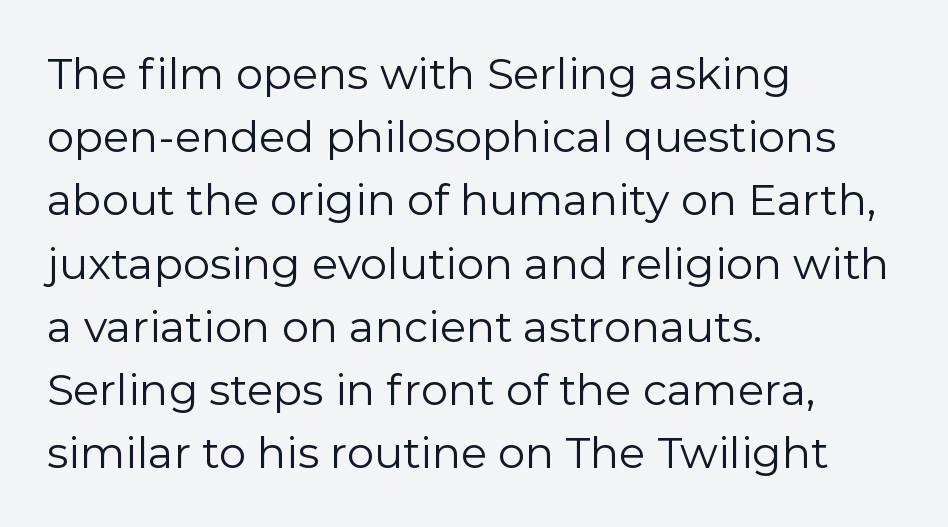
{"serif": "no", "italic": "no", "bold": "no", "weight": "regular", "width": "normal", "x_height": "medium", "monospaced": "no", "underline": "no", "align": "left", "line_spacing": "normal", "line_spacing_ratio": 1.47, "letter_spacing": "normal", "letter_spacing_em": 0.0, "glyph_px": 43}
